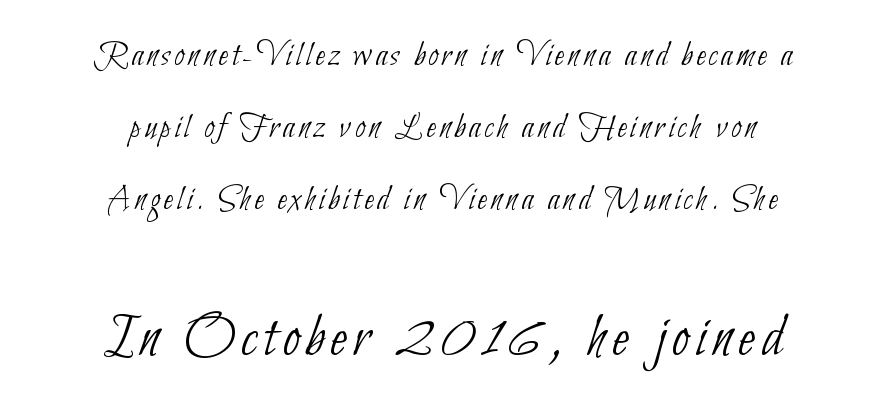
The passage is arranged like a title page — every line centered. Letters have the restrained weight of plain body copy at most. Each row of text sits above clean, open space. The passage shown is typed in a proportional face where columns would drift. In this sample the second text group is rendered at the bigger scale. Grotesque or geometric, the face here clearly has no serifs.
